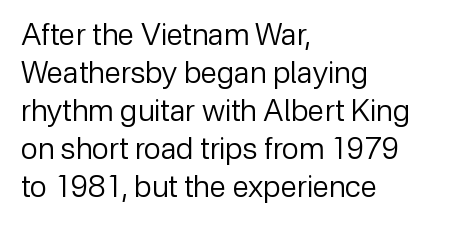
Q: Is the text bold? A: No.
Q: Is the text italic (slanted)? A: No, it is upright.
Q: Is the typeface a serif or a sans-serif typeface? A: Sans-serif.
Q: Is the text underlined? A: No.
Q: How is the paragraph aligned? A: Left-aligned.
Q: Is the spacing between letters normal or unusually wide? A: Normal.
Q: Is the spacing between lines tight, normal or loose? A: Normal.
Q: Width (condensed, normal, or wide)? A: Normal.
Q: Stroke contrast? A: Low.
Q: x-height? A: Medium.
Q: Monospaced? A: No.
